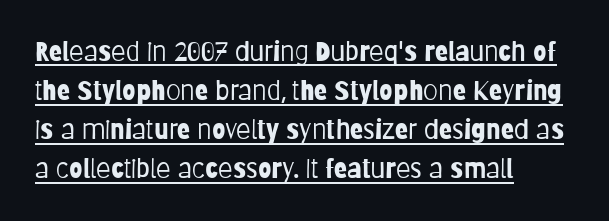
{"italic": "no", "bold": "no", "underline": "yes", "align": "left", "line_spacing": "normal", "line_spacing_ratio": 1.45, "letter_spacing": "normal", "letter_spacing_em": 0.0, "glyph_px": 27}
